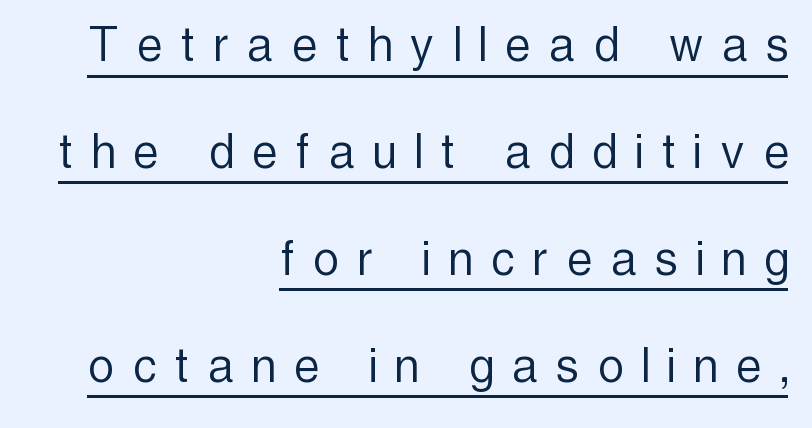
{"serif": "no", "italic": "no", "bold": "no", "weight": "light", "width": "condensed", "x_height": "medium", "monospaced": "no", "underline": "yes", "align": "right", "line_spacing": "loose", "line_spacing_ratio": 1.91, "letter_spacing": "wide", "letter_spacing_em": 0.35, "glyph_px": 56}
